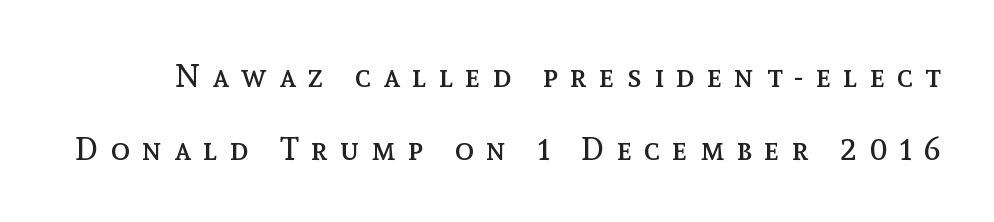
{"italic": "no", "bold": "no", "weight": "regular", "width": "normal", "x_height": "medium", "monospaced": "no", "underline": "no", "line_spacing": "loose", "line_spacing_ratio": 2.27, "letter_spacing": "wide", "letter_spacing_em": 0.38, "glyph_px": 32}
